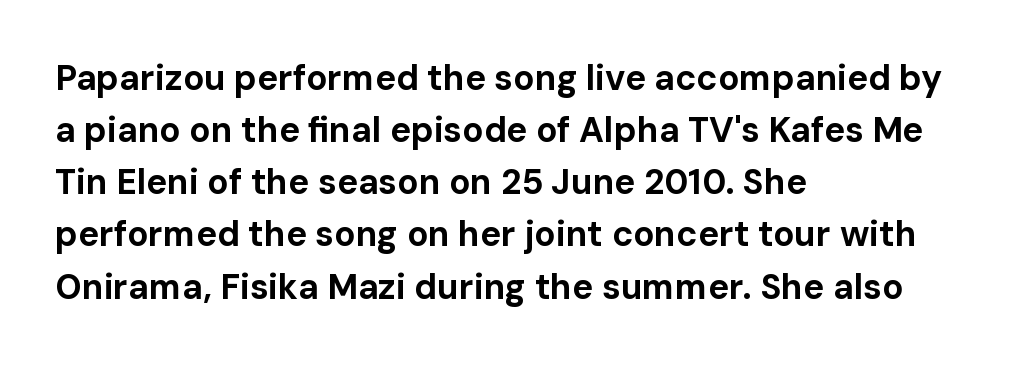
The text block is weighted toward the left margin, trailing off unevenly rightward. What's the leading like? Ordinary, nothing unusual. The letters sit at their default tracking, neither squeezed nor spread. Strong, thick strokes mark this as bold type.
